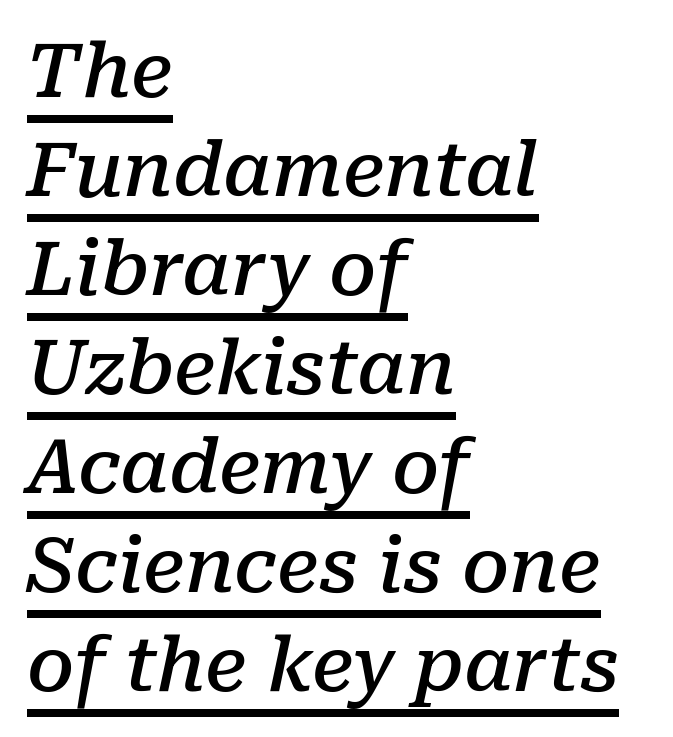
Q: Is the text bold? A: Semi-bold.
Q: Is the text italic (slanted)? A: Yes, it leans right by about 10 degrees.
Q: Is the typeface a serif or a sans-serif typeface? A: Serif.
Q: Is the text underlined? A: Yes.
Q: How is the paragraph aligned? A: Left-aligned.
Q: Is the spacing between letters normal or unusually wide? A: Normal.
Q: Is the spacing between lines tight, normal or loose? A: Normal.
Q: Width (condensed, normal, or wide)? A: Normal.
Q: Stroke contrast? A: Low.
Q: x-height? A: Medium.
Q: Monospaced? A: No.
